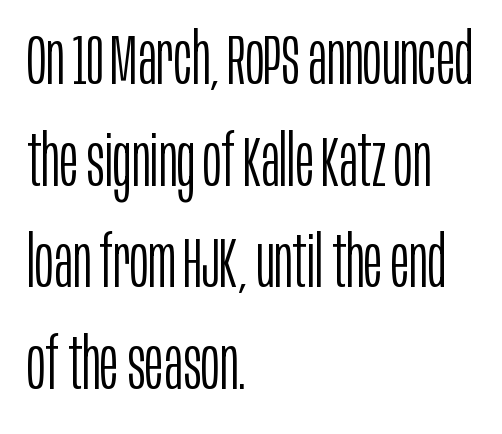
Q: Is the text bold? A: No.
Q: Is the text italic (slanted)? A: No, it is upright.
Q: Is the typeface a serif or a sans-serif typeface? A: Sans-serif.
Q: Is the text underlined? A: No.
Q: How is the paragraph aligned? A: Left-aligned.
Q: Is the spacing between letters normal or unusually wide? A: Normal.
Q: Is the spacing between lines tight, normal or loose? A: Normal.
Q: Width (condensed, normal, or wide)? A: Condensed.
Q: Stroke contrast? A: Low.
Q: x-height? A: Large.
Q: Monospaced? A: No.
